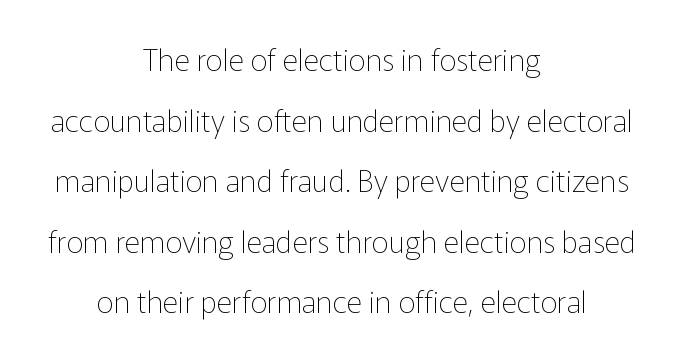
The image shows 30 px thin sans-serif type, upright; set centered, loose line spacing (2.02x), normal letter spacing, not underlined; low stroke contrast and a medium x-height.
